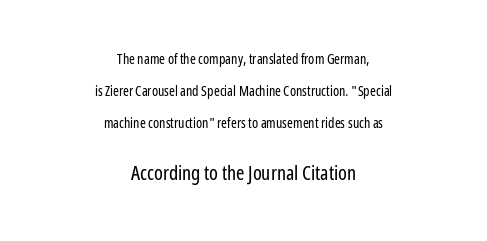
{"italic": "no", "bold": "no", "underline": "no", "align": "center", "line_spacing": "loose", "line_spacing_ratio": 2.27, "letter_spacing": "normal", "letter_spacing_em": 0.0, "larger_block": "second", "size_ratio": 1.43, "glyph_px": 20}
